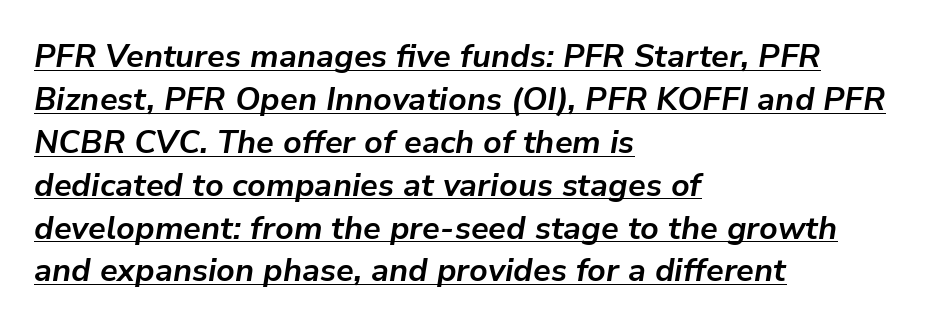
The image shows 32 px bold type, italic (leaning right); set left-aligned, normal line spacing (1.34x), normal letter spacing, underlined; low stroke contrast and a medium x-height.
